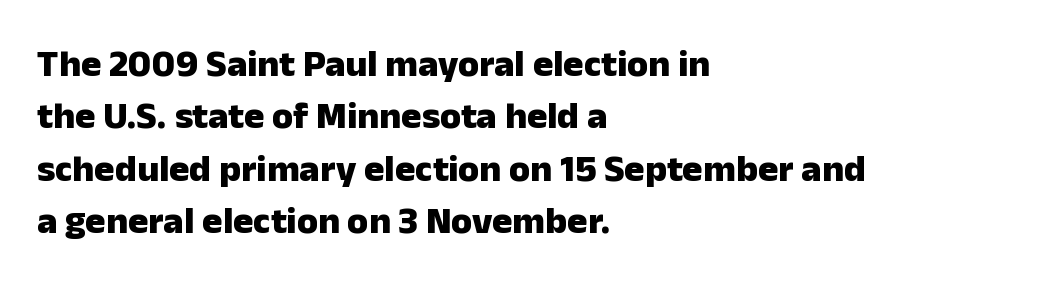
Q: Is the text bold? A: Yes.
Q: Is the text italic (slanted)? A: No, it is upright.
Q: Is the typeface a serif or a sans-serif typeface? A: Sans-serif.
Q: Is the text underlined? A: No.
Q: How is the paragraph aligned? A: Left-aligned.
Q: Is the spacing between letters normal or unusually wide? A: Normal.
Q: Is the spacing between lines tight, normal or loose? A: Normal.
Q: Width (condensed, normal, or wide)? A: Normal.
Q: Stroke contrast? A: Low.
Q: x-height? A: Medium.
Q: Monospaced? A: No.
